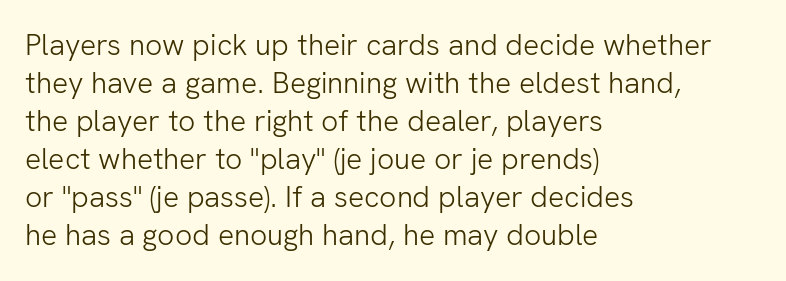
{"serif": "no", "italic": "no", "bold": "no", "weight": "light", "width": "normal", "stroke_contrast": "low", "x_height": "medium", "monospaced": "no", "underline": "no", "align": "left", "line_spacing": "normal", "line_spacing_ratio": 1.27, "letter_spacing": "normal", "letter_spacing_em": 0.0, "glyph_px": 30}
